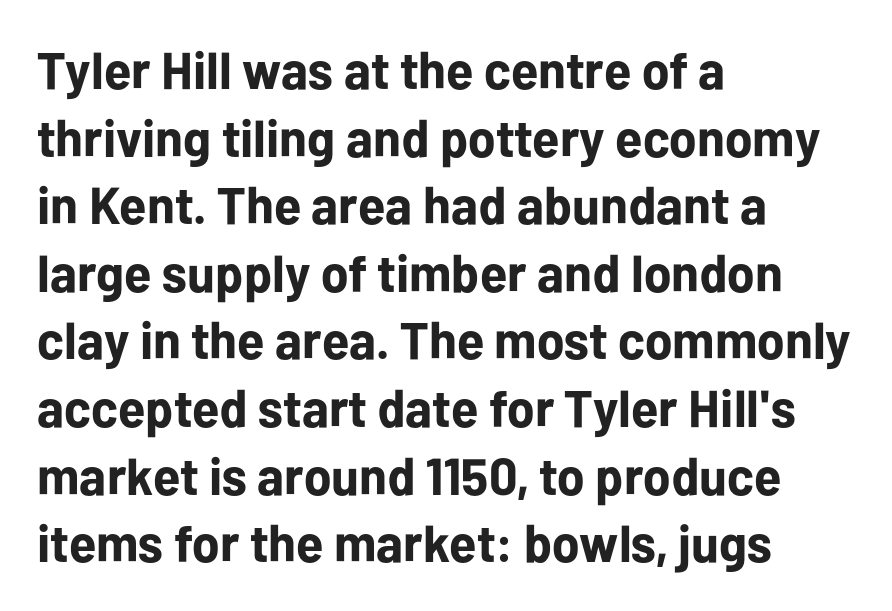
The font's upright variant was chosen for this text. This sample uses plain, unmodified letter spacing. These lines carry a lot of weight — the face is fully bold. A typesetter would label this face a sans.
